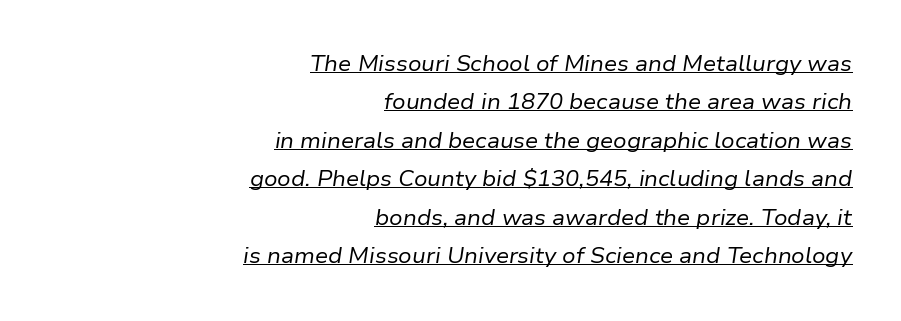
Looks like someone drew a line under every word here. The specimen reads as italic at a glance. The passage shown has conventional tracking throughout. The typesetting does not lean heavy: it is not bold. Caption: multi-line text, flush right, ragged left.
